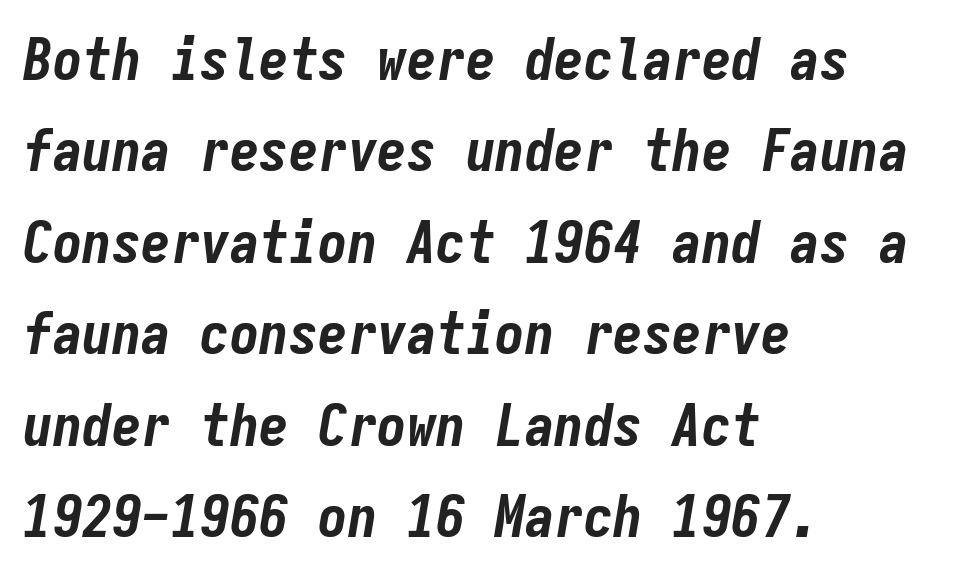
{"italic": "yes", "lean": "right", "slant_degrees": 9, "bold": "yes", "weight": "bold", "width": "condensed", "stroke_contrast": "low", "x_height": "medium", "monospaced": "yes", "underline": "no", "align": "left", "line_spacing": "normal", "line_spacing_ratio": 1.55, "letter_spacing": "normal", "letter_spacing_em": 0.0, "glyph_px": 59}
